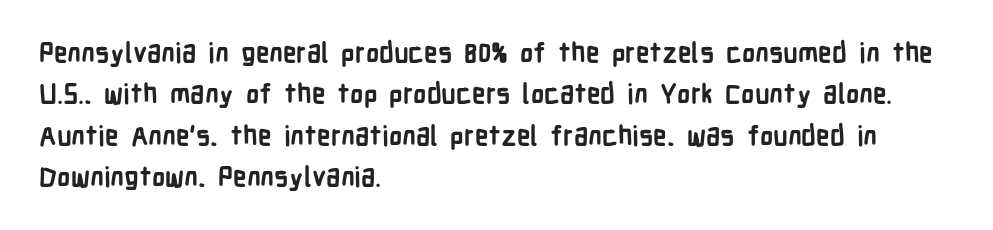
The image shows 27 px bold type, upright; set left-aligned, normal line spacing (1.53x), normal letter spacing, not underlined.
